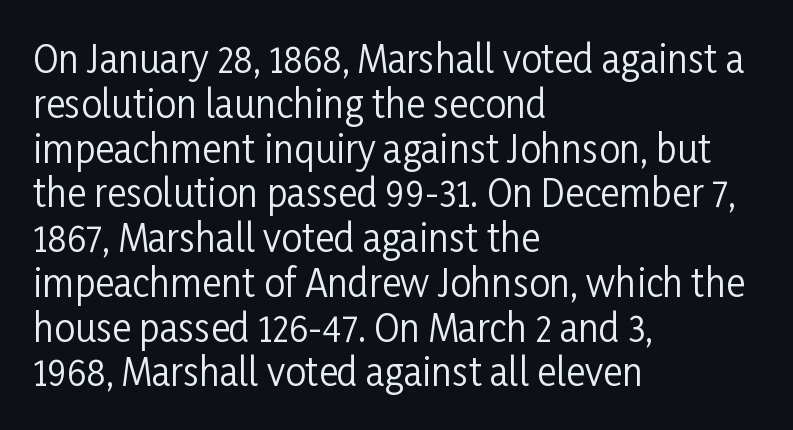
Q: Is the text bold? A: No.
Q: Is the text italic (slanted)? A: No, it is upright.
Q: Is the typeface a serif or a sans-serif typeface? A: Sans-serif.
Q: Is the text underlined? A: No.
Q: How is the paragraph aligned? A: Left-aligned.
Q: Is the spacing between letters normal or unusually wide? A: Normal.
Q: Width (condensed, normal, or wide)? A: Condensed.
Q: Stroke contrast? A: Low.
Q: x-height? A: Medium.
Q: Monospaced? A: No.
